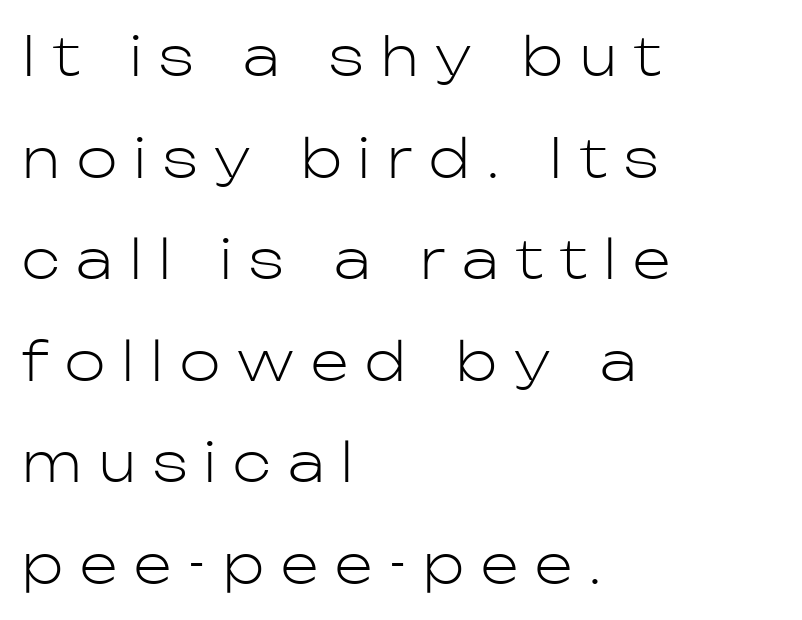
The image shows 54 px light sans-serif type, upright; set left-aligned, line spacing 1.88x, unusually wide letter spacing (+0.32 em), not underlined; low stroke contrast and a medium x-height.
